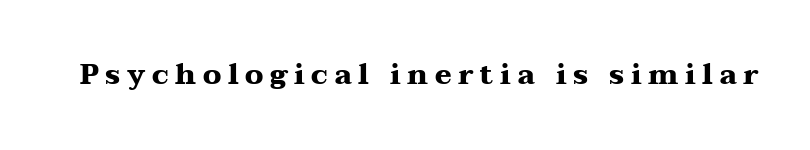
{"serif": "yes", "italic": "no", "bold": "yes", "weight": "heavy", "width": "wide", "stroke_contrast": "medium", "x_height": "medium", "monospaced": "no", "underline": "no", "letter_spacing": "wide", "letter_spacing_em": 0.24, "glyph_px": 28}
